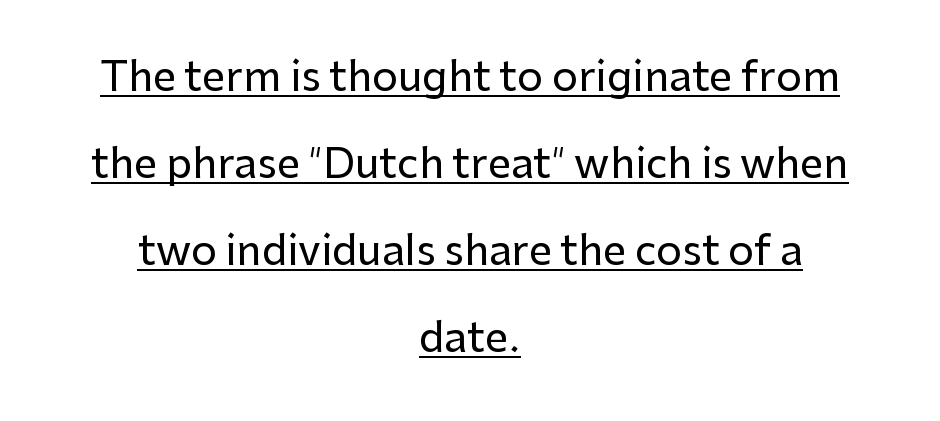
The image shows 41 px sans-serif type, upright; set centered, loose line spacing (2.12x), normal letter spacing, underlined; low stroke contrast and a medium x-height.
